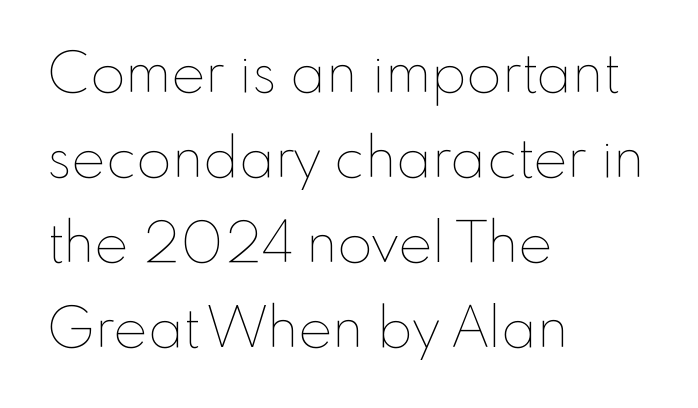
{"italic": "no", "bold": "no", "weight": "thin", "width": "normal", "stroke_contrast": "low", "x_height": "small", "monospaced": "no", "underline": "no", "align": "left", "line_spacing": "normal", "line_spacing_ratio": 1.49, "letter_spacing": "normal", "letter_spacing_em": 0.0, "glyph_px": 57}
